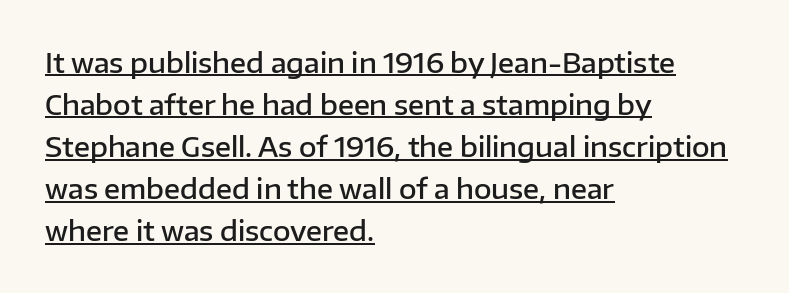
Each line starts at the same left margin while the right side varies. The type is set solid horizontally, with unmodified tracking. A typographer would call this underscored text. Weight check: semibold — heavier than regular, not quite bold. Every character sits straight up, as roman type does.
